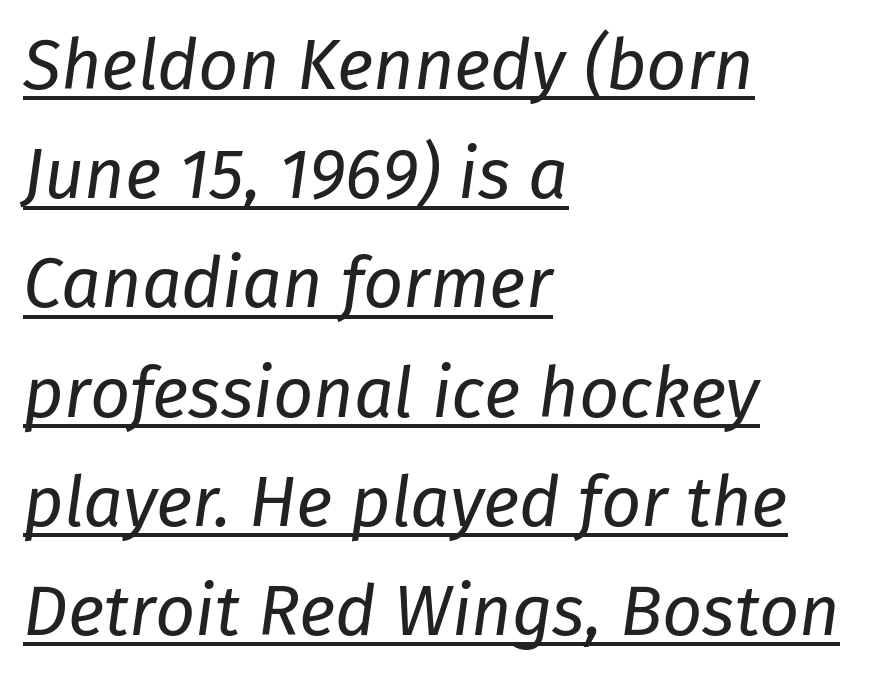
The image shows 70 px regular-weight type, italic (leaning right); set left-aligned, normal line spacing (1.56x), normal letter spacing, underlined; low stroke contrast and a medium x-height.
